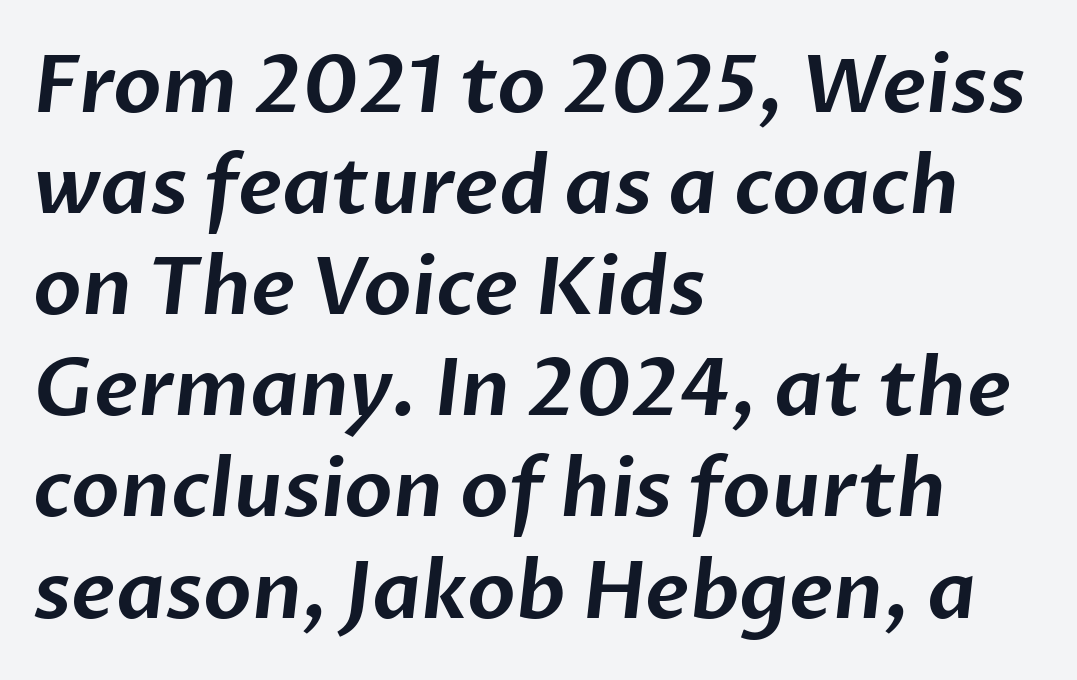
Q: Is the typeface a serif or a sans-serif typeface? A: Sans-serif.
Q: Is the text underlined? A: No.
Q: How is the paragraph aligned? A: Left-aligned.
Q: Is the spacing between letters normal or unusually wide? A: Normal.
Q: Is the spacing between lines tight, normal or loose? A: Normal.
Q: Width (condensed, normal, or wide)? A: Normal.
Q: Stroke contrast? A: Low.
Q: x-height? A: Medium.
Q: Monospaced? A: No.
